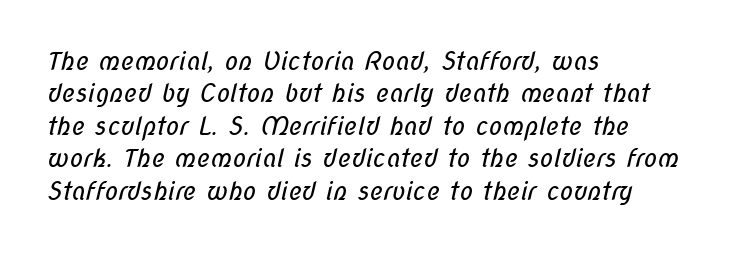
The typeface has the unassuming heft of standard copy or less. The passage shown stacks its lines at a standard gap. Anything drawn beneath the words? Only blank space. Students, note that the glyphs here touch the page at normal intervals. The paragraph shown leans on its left margin.
